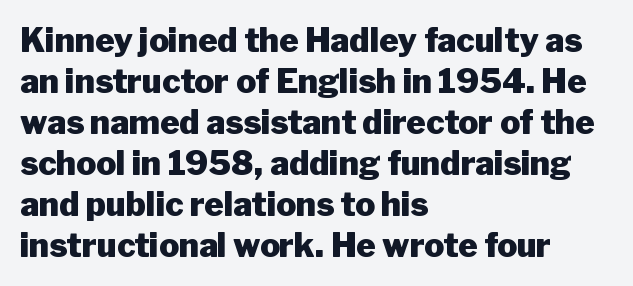
{"serif": "no", "italic": "no", "bold": "yes", "weight": "heavy", "width": "normal", "stroke_contrast": "low", "x_height": "medium", "monospaced": "no", "underline": "no", "align": "left", "line_spacing_ratio": 1.24, "letter_spacing": "normal", "letter_spacing_em": 0.0, "glyph_px": 33}
